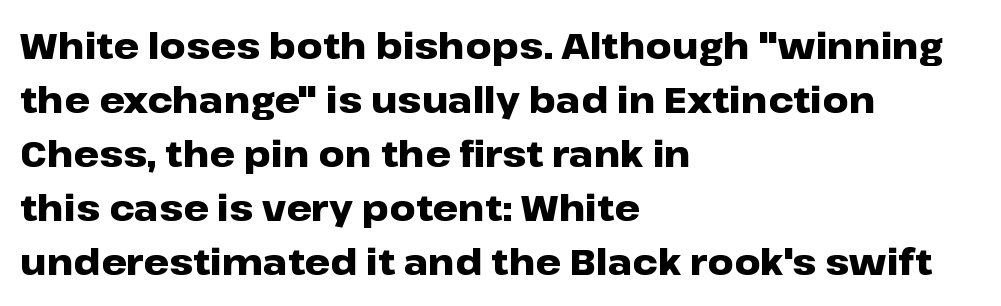
{"serif": "no", "italic": "no", "bold": "yes", "weight": "heavy", "width": "wide", "stroke_contrast": "low", "x_height": "medium", "monospaced": "no", "underline": "no", "align": "left", "line_spacing": "normal", "line_spacing_ratio": 1.5, "letter_spacing": "normal", "letter_spacing_em": 0.0, "glyph_px": 36}
